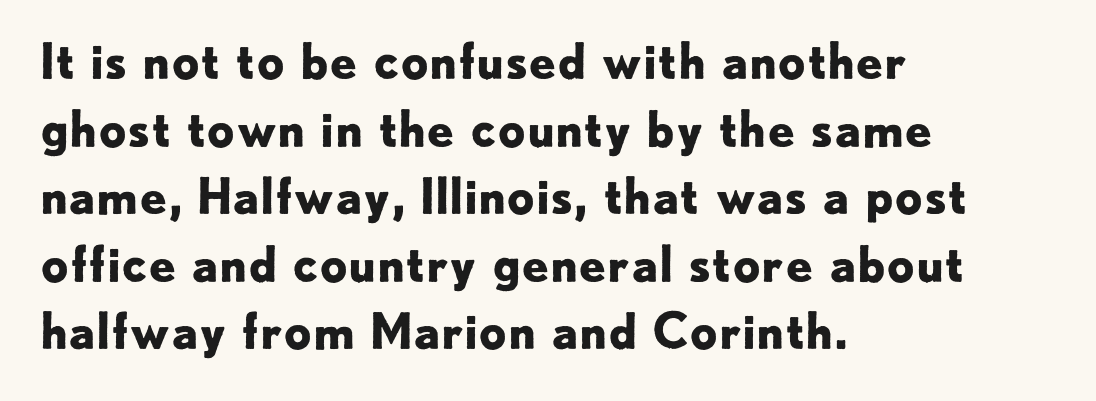
The image shows 49 px bold sans-serif type, upright; set left-aligned, normal line spacing (1.38x), normal letter spacing, not underlined; low stroke contrast and a small x-height.
